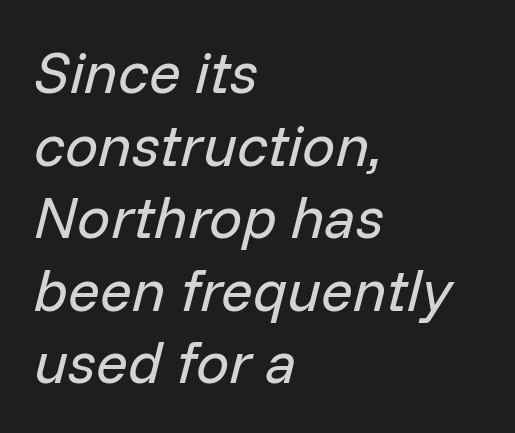
{"italic": "yes", "lean": "right", "slant_degrees": 14, "bold": "no", "weight": "regular", "width": "normal", "stroke_contrast": "low", "x_height": "medium", "monospaced": "no", "underline": "no", "align": "left", "line_spacing_ratio": 1.23, "letter_spacing": "normal", "letter_spacing_em": 0.0, "glyph_px": 59}
